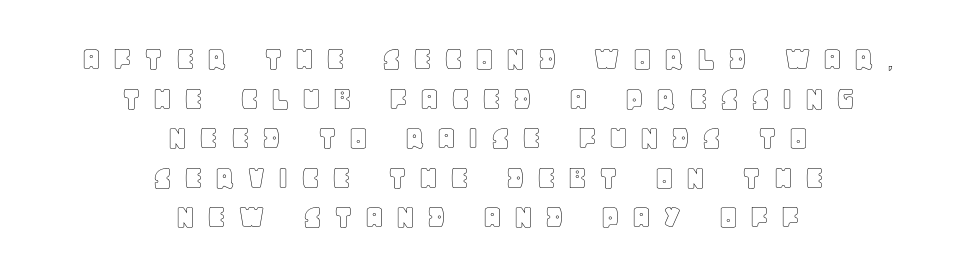
Q: Is the text italic (slanted)? A: No, it is upright.
Q: Is the text underlined? A: No.
Q: How is the paragraph aligned? A: Centered.
Q: Is the spacing between letters normal or unusually wide? A: Unusually wide.
Q: Is the spacing between lines tight, normal or loose? A: Tight.
Q: Width (condensed, normal, or wide)? A: Normal.
Q: x-height? A: Large.
Q: Monospaced? A: No.
